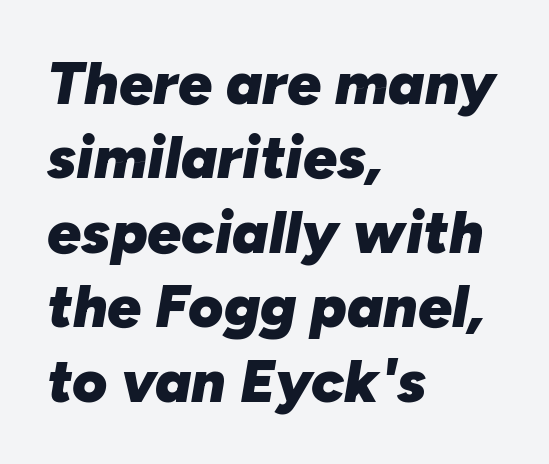
{"italic": "yes", "lean": "right", "slant_degrees": 10, "bold": "yes", "weight": "heavy", "width": "normal", "stroke_contrast": "low", "x_height": "medium", "monospaced": "no", "underline": "no", "align": "left", "line_spacing_ratio": 1.24, "letter_spacing": "normal", "letter_spacing_em": 0.0, "glyph_px": 60}
